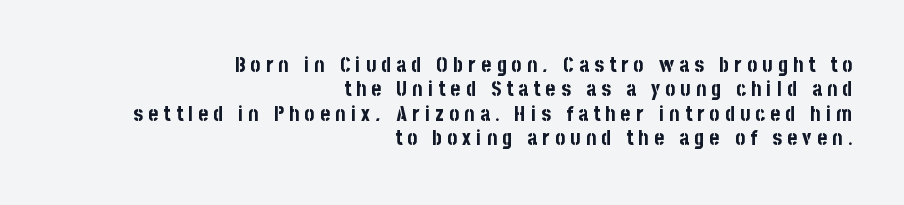
Q: Is the text bold? A: Yes.
Q: Is the text italic (slanted)? A: No, it is upright.
Q: Is the text underlined? A: No.
Q: How is the paragraph aligned? A: Right-aligned.
Q: Is the spacing between letters normal or unusually wide? A: Unusually wide.
